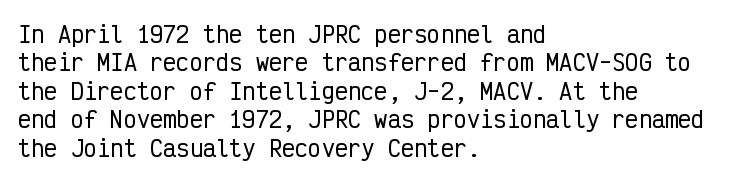
{"italic": "no", "underline": "no", "align": "left", "line_spacing": "normal", "line_spacing_ratio": 1.29, "letter_spacing": "normal", "letter_spacing_em": 0.0, "glyph_px": 22}
